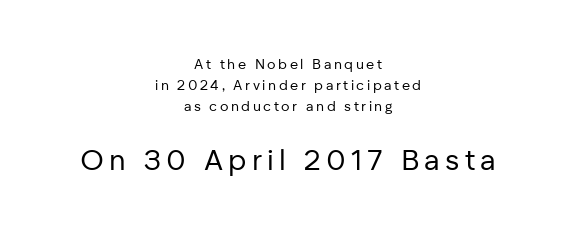
Q: Is the text bold? A: No.
Q: Is the text italic (slanted)? A: No, it is upright.
Q: Is the typeface a serif or a sans-serif typeface? A: Sans-serif.
Q: Is the text underlined? A: No.
Q: How is the paragraph aligned? A: Centered.
Q: Is the spacing between lines tight, normal or loose? A: Normal.
Q: Which block of text is set in a larger size, the first (top) or the second (bottom)? A: The second (bottom) one.
Q: Width (condensed, normal, or wide)? A: Normal.
Q: Stroke contrast? A: Low.
Q: x-height? A: Medium.
Q: Monospaced? A: No.
